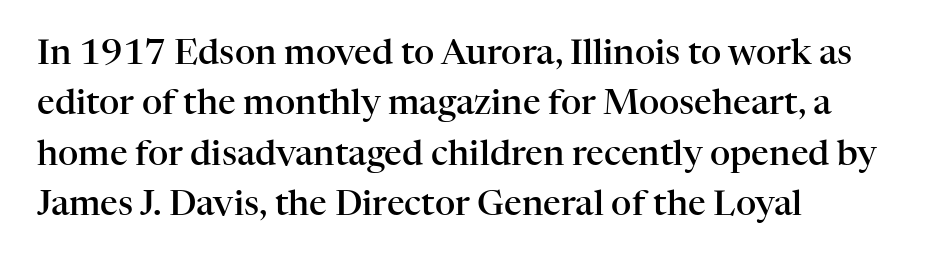
The string is rendered with underlining switched off. Yep, those are serifs on the letters. Italic: no, the glyphs are upright roman. Every letter is mildly thick-stroked: semibold rather than bold. Whoever set this chose a conventional vertical rhythm.
